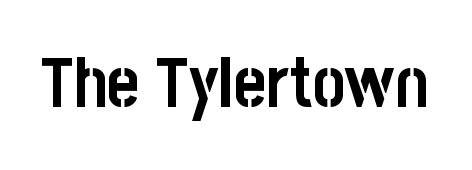
The image shows 70 px semibold, condensed sans-serif type, upright; set normal letter spacing, not underlined; low stroke contrast and a large x-height.
